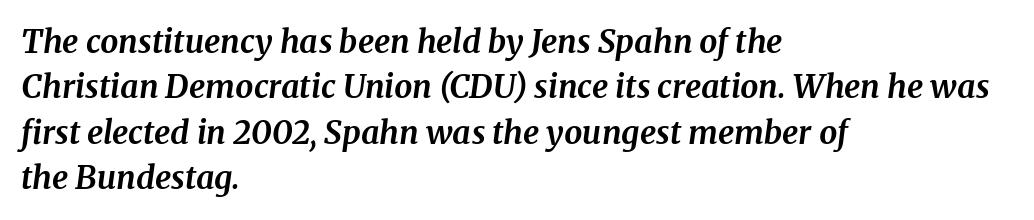
{"serif": "yes", "italic": "yes", "lean": "right", "slant_degrees": 8, "bold": "yes", "weight": "bold", "width": "normal", "stroke_contrast": "medium", "x_height": "medium", "monospaced": "no", "underline": "no", "align": "left", "line_spacing": "normal", "line_spacing_ratio": 1.42, "letter_spacing": "normal", "letter_spacing_em": 0.0, "glyph_px": 32}
